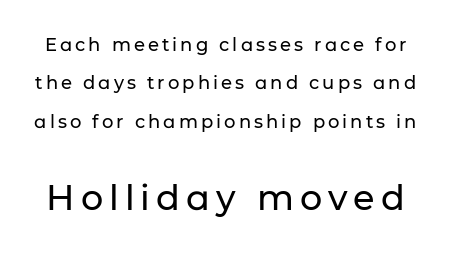
{"serif": "no", "italic": "no", "width": "normal", "stroke_contrast": "low", "x_height": "medium", "monospaced": "no", "underline": "no", "line_spacing": "loose", "line_spacing_ratio": 2.13, "larger_block": "second", "size_ratio": 1.94, "glyph_px": 35}
